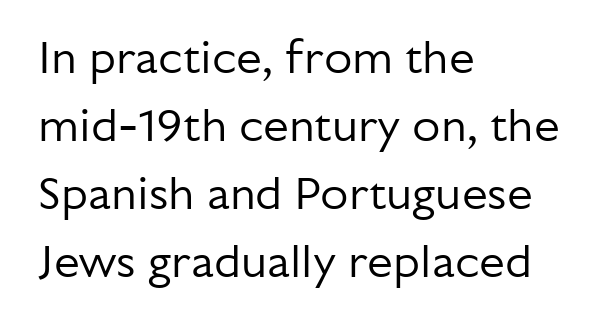
{"serif": "no", "italic": "no", "bold": "no", "weight": "regular", "width": "normal", "stroke_contrast": "low", "x_height": "medium", "monospaced": "no", "underline": "no", "align": "left", "line_spacing": "normal", "line_spacing_ratio": 1.48, "letter_spacing": "normal", "letter_spacing_em": 0.0, "glyph_px": 46}
